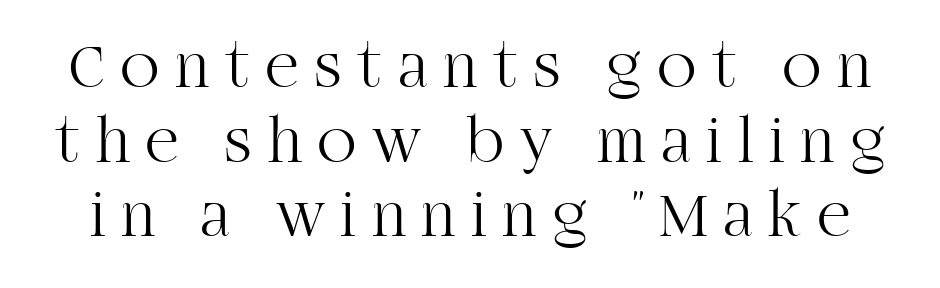
{"serif": "yes", "italic": "no", "bold": "no", "weight": "light", "width": "normal", "stroke_contrast": "high", "x_height": "large", "monospaced": "no", "underline": "no", "line_spacing": "tight", "line_spacing_ratio": 1.15, "letter_spacing": "wide", "letter_spacing_em": 0.24, "glyph_px": 65}
